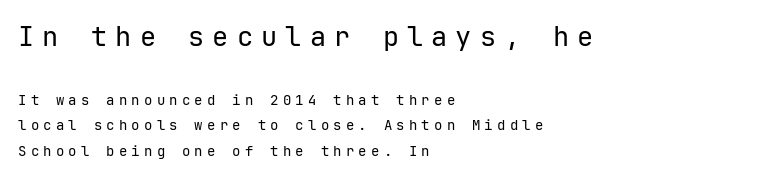
The image shows 27 px text type, upright; set left-aligned, line spacing 1.85x, unusually wide letter spacing (+0.3 em), not underlined; the first (top) block is 1.93x larger.
